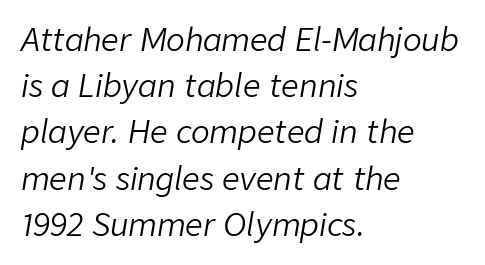
Q: Is the text bold? A: No.
Q: Is the text italic (slanted)? A: Yes, it leans right by about 9 degrees.
Q: Is the text underlined? A: No.
Q: How is the paragraph aligned? A: Left-aligned.
Q: Is the spacing between letters normal or unusually wide? A: Normal.
Q: Is the spacing between lines tight, normal or loose? A: Normal.
Q: Width (condensed, normal, or wide)? A: Normal.
Q: Stroke contrast? A: Low.
Q: x-height? A: Medium.
Q: Monospaced? A: No.
